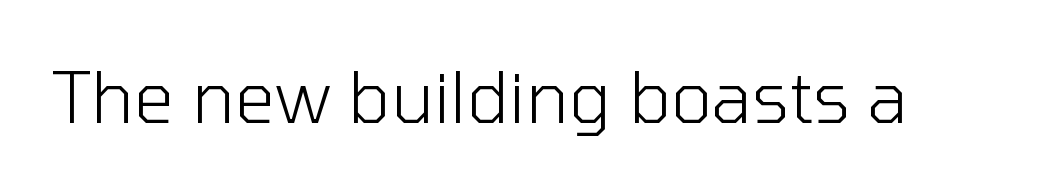
Tall strokes in this sample are plumb rather than angled. Standard letterfit; no display-style spreading of the glyphs. This sample has the flowing, uneven cadence of proportional lettering. Words float on clear page, feet unadorned. Nothing heavy about these letters — not bold at all. Check where the strokes stop: nothing finishes them off — pure sans.
